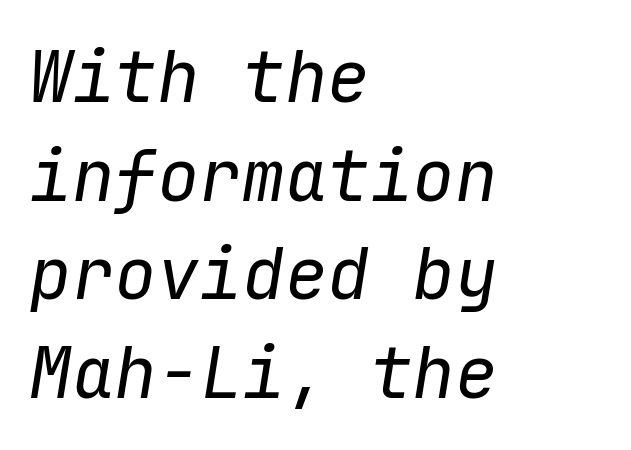
Q: Is the text bold? A: No.
Q: Is the text italic (slanted)? A: Yes, it leans right by about 9 degrees.
Q: Is the text underlined? A: No.
Q: How is the paragraph aligned? A: Left-aligned.
Q: Is the spacing between letters normal or unusually wide? A: Normal.
Q: Is the spacing between lines tight, normal or loose? A: Normal.
Q: Width (condensed, normal, or wide)? A: Normal.
Q: Stroke contrast? A: Low.
Q: x-height? A: Medium.
Q: Monospaced? A: Yes.
